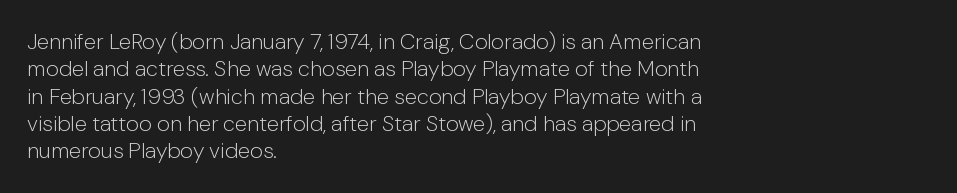
The image shows 22 px text type, upright; set left-aligned, line spacing 1.24x, normal letter spacing, not underlined.
